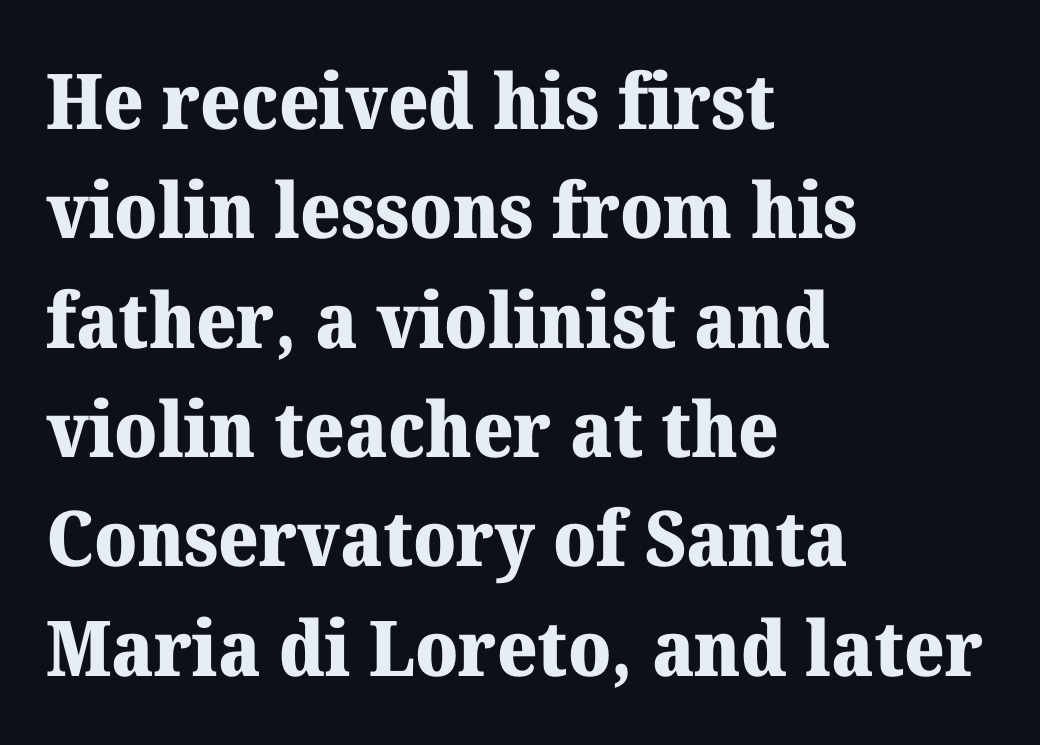
The image shows 77 px heavy serif type, upright; set left-aligned, normal line spacing (1.42x), normal letter spacing, not underlined; medium stroke contrast and a medium x-height.
